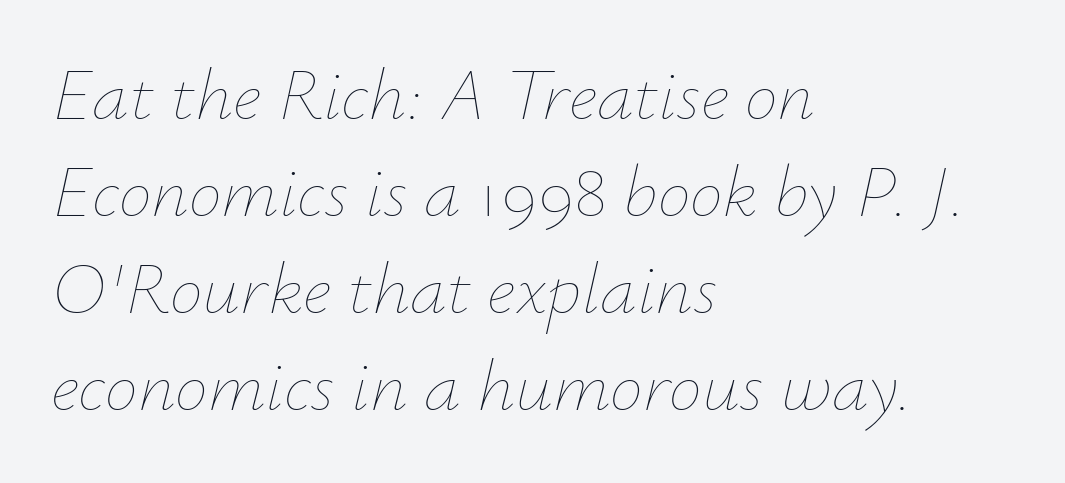
The image shows 74 px thin type, italic (leaning right); set left-aligned, normal line spacing (1.31x), normal letter spacing, not underlined; low stroke contrast and a small x-height.
